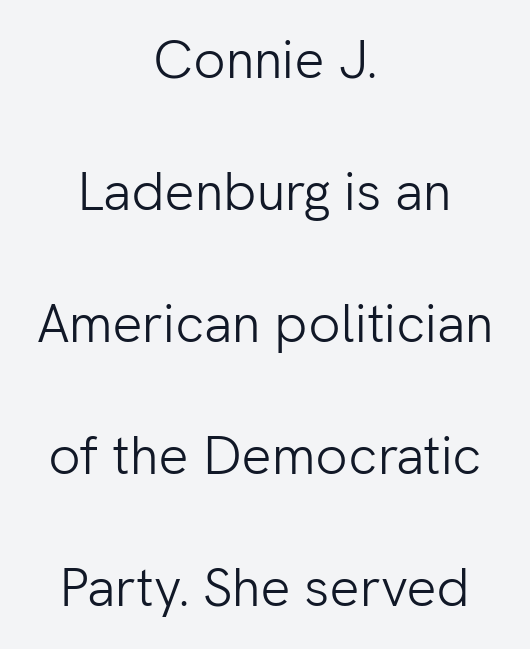
{"serif": "no", "italic": "no", "bold": "no", "weight": "light", "width": "normal", "stroke_contrast": "low", "x_height": "medium", "monospaced": "no", "underline": "no", "align": "center", "line_spacing": "loose", "line_spacing_ratio": 2.49, "letter_spacing": "normal", "letter_spacing_em": 0.0, "glyph_px": 53}
